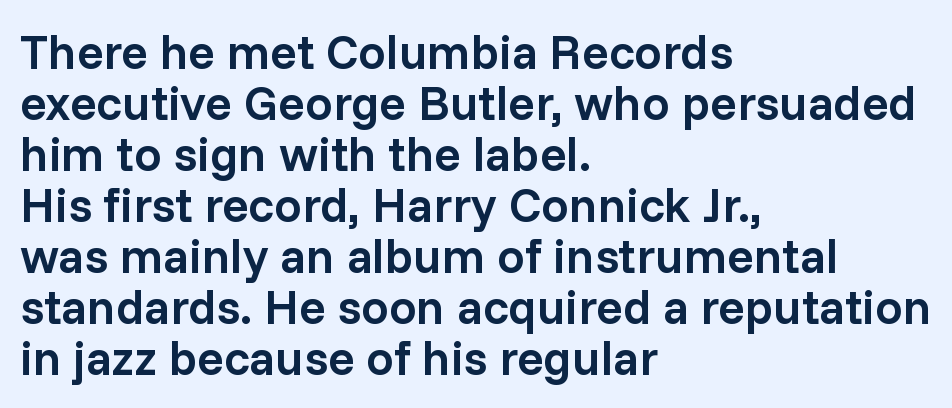
Q: Is the text bold? A: Semi-bold.
Q: Is the text italic (slanted)? A: No, it is upright.
Q: Is the typeface a serif or a sans-serif typeface? A: Sans-serif.
Q: Is the text underlined? A: No.
Q: How is the paragraph aligned? A: Left-aligned.
Q: Is the spacing between letters normal or unusually wide? A: Normal.
Q: Is the spacing between lines tight, normal or loose? A: Tight.
Q: Width (condensed, normal, or wide)? A: Normal.
Q: Stroke contrast? A: Low.
Q: x-height? A: Medium.
Q: Monospaced? A: No.
